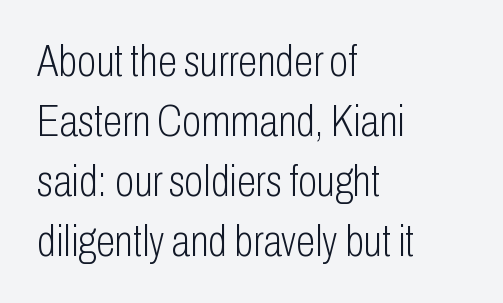
The image shows 44 px light, condensed sans-serif type, upright; set left-aligned, normal line spacing (1.36x), normal letter spacing, not underlined; low stroke contrast and a medium x-height.
